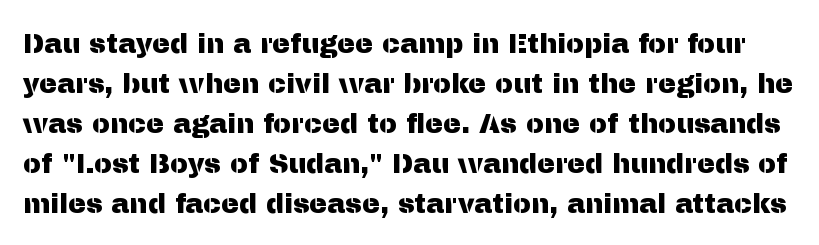
Q: Is the text italic (slanted)? A: No, it is upright.
Q: Is the text underlined? A: No.
Q: Is the spacing between letters normal or unusually wide? A: Normal.
Q: Is the spacing between lines tight, normal or loose? A: Normal.
